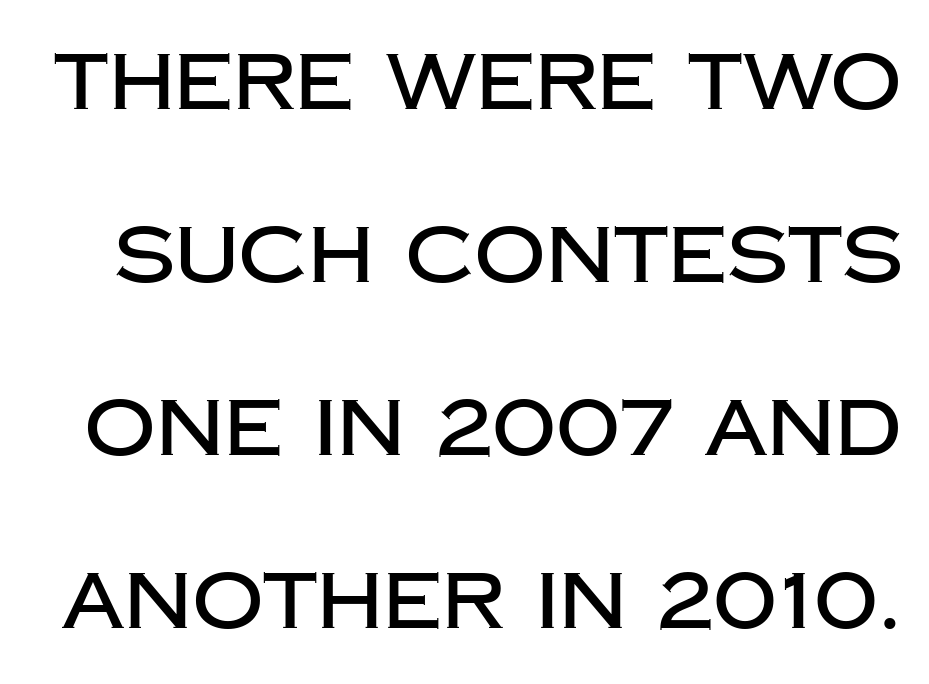
Q: Is the text italic (slanted)? A: No, it is upright.
Q: Is the typeface a serif or a sans-serif typeface? A: Sans-serif.
Q: Is the text underlined? A: No.
Q: Is the spacing between letters normal or unusually wide? A: Normal.
Q: Is the spacing between lines tight, normal or loose? A: Loose.
Q: Width (condensed, normal, or wide)? A: Normal.
Q: Stroke contrast? A: Low.
Q: x-height? A: Large.
Q: Monospaced? A: No.
